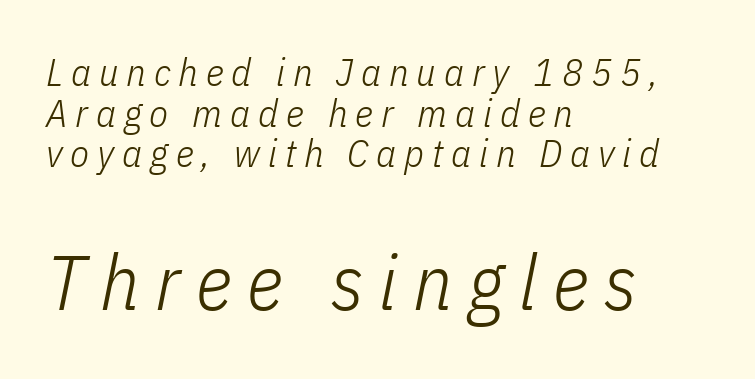
The image shows 78 px light, condensed type, italic (leaning right); set left-aligned, tight line spacing (1.04x), unusually wide letter spacing (+0.2 em), not underlined; the second (bottom) block is 2.0x larger; low stroke contrast and a medium x-height.
